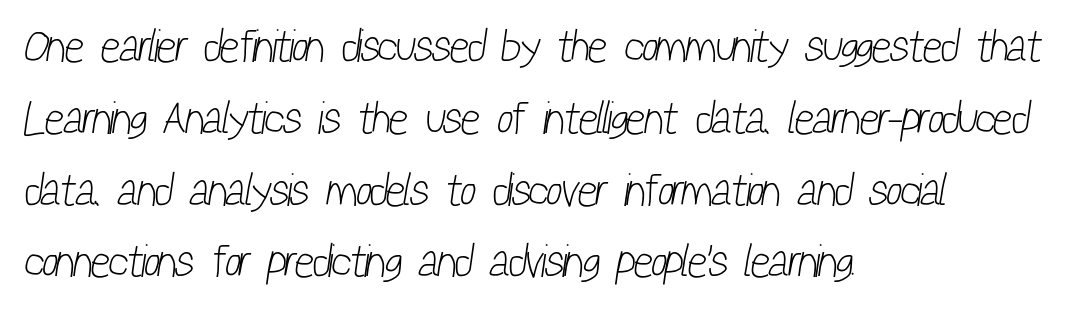
Q: Is the text bold? A: No.
Q: Is the typeface a serif or a sans-serif typeface? A: Sans-serif.
Q: Is the text underlined? A: No.
Q: How is the paragraph aligned? A: Left-aligned.
Q: Is the spacing between letters normal or unusually wide? A: Normal.
Q: Is the spacing between lines tight, normal or loose? A: Normal.
Q: Width (condensed, normal, or wide)? A: Condensed.
Q: Stroke contrast? A: Low.
Q: x-height? A: Medium.
Q: Monospaced? A: No.
